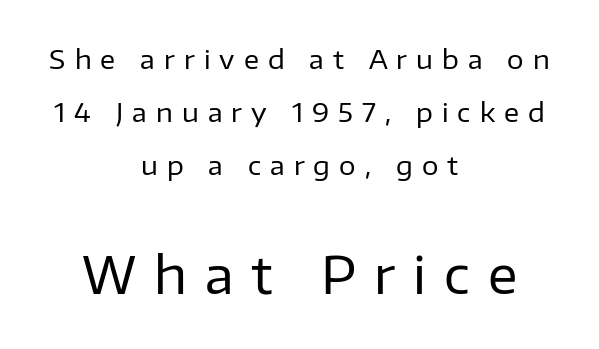
{"serif": "no", "italic": "no", "bold": "no", "weight": "regular", "width": "normal", "stroke_contrast": "low", "x_height": "medium", "monospaced": "no", "underline": "no", "align": "center", "line_spacing": "loose", "line_spacing_ratio": 2.03, "letter_spacing": "wide", "letter_spacing_em": 0.35, "larger_block": "second", "size_ratio": 1.96, "glyph_px": 51}
